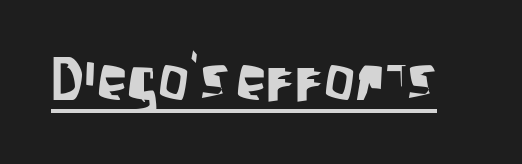
{"serif": "no", "italic": "no", "width": "condensed", "stroke_contrast": "low", "x_height": "large", "monospaced": "no", "underline": "yes", "letter_spacing": "normal", "letter_spacing_em": 0.0, "glyph_px": 61}
